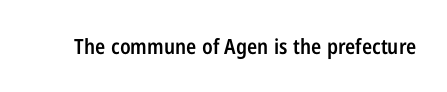
Q: Is the text bold? A: Semi-bold.
Q: Is the text italic (slanted)? A: No, it is upright.
Q: Is the text underlined? A: No.
Q: Is the spacing between letters normal or unusually wide? A: Normal.
